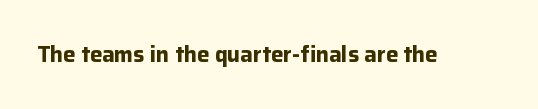
Q: Is the text bold? A: Yes.
Q: Is the text italic (slanted)? A: No, it is upright.
Q: Is the text underlined? A: No.
Q: Is the spacing between letters normal or unusually wide? A: Normal.
